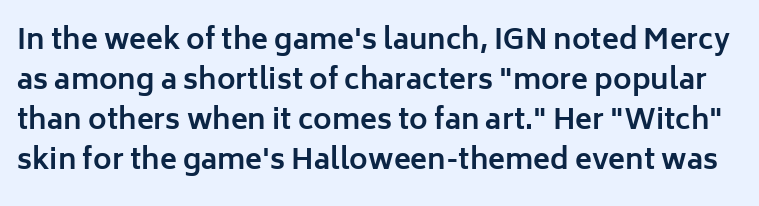
{"serif": "no", "italic": "no", "bold": "yes", "weight": "bold", "width": "normal", "stroke_contrast": "low", "x_height": "medium", "monospaced": "no", "underline": "no", "line_spacing": "normal", "line_spacing_ratio": 1.43, "letter_spacing": "normal", "letter_spacing_em": 0.0, "glyph_px": 28}
